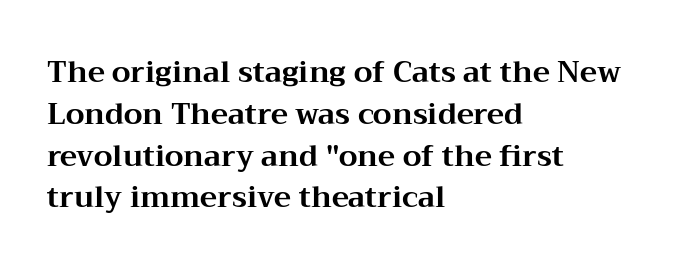
Horizontally, the lines are justified to the leading edge only. Is there any slant? The stems are plumb. Words float on clear page, feet unadorned. Typographically, this falls in the serif category. Heft: maximum for text — a bold.
